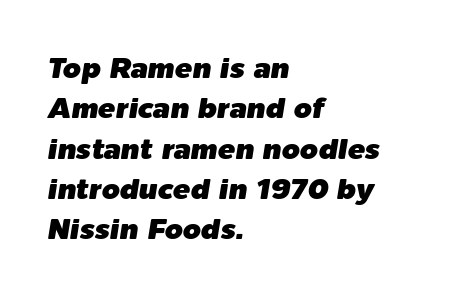
When letters slant like this, we call the style italic. Honestly, the letter spacing is just normal — you wouldn't notice it. Is the block centered? No — it sits flush against the left margin. This sample keeps an unexceptional amount of space between lines. Nobody drew a line under any word here.
